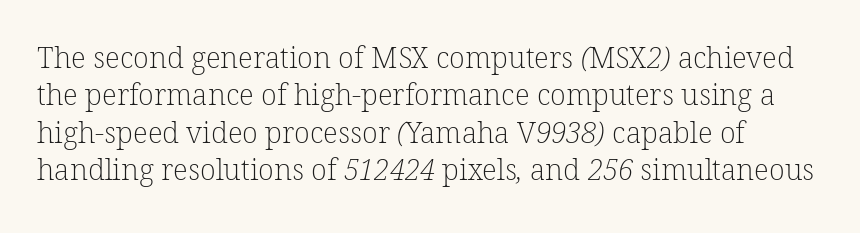
Is the type heavy? It reads as light-to-regular instead. Line spacing here is normal. Spacing verdict: proportional, widths tailored to each character. Small tapered or slab feet sit at the stroke ends, so this counts as serif. This rendering leaves character spacing at its baseline value.
